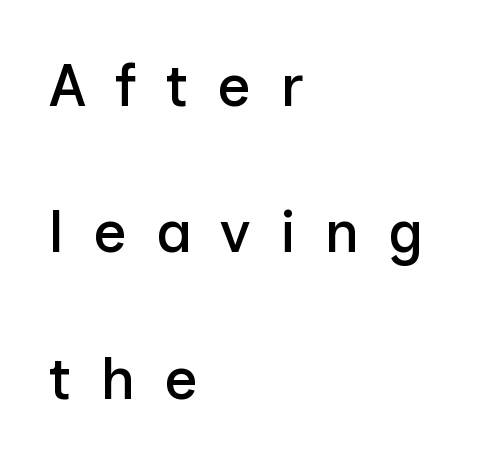
The face used here is proportionally spaced, like ordinary book or web type. The glyphs in this specimen are sans serif. Underline: absent. This rendering widens character spacing well past its baseline value. Ordinary non-slanted type is in use. The text block is weighted toward the left margin, trailing off unevenly rightward.
